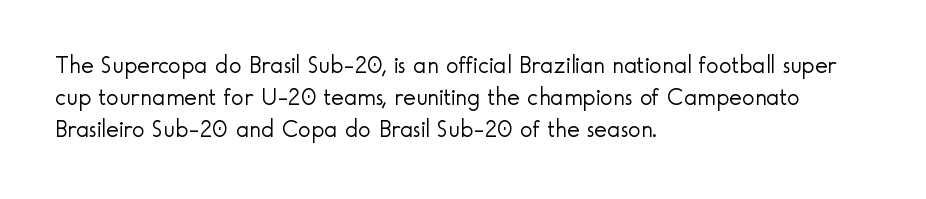
A bare baseline throughout the passage. Does the lettering tilt? It doesn't — this is upright. Leftover space on each line is placed entirely after the last word. Regarding leading, the lines here are spaced in the standard way. Inter-character spacing is left at the font's built-in metrics. Compared with a typical body face, this is equally light or lighter still.
